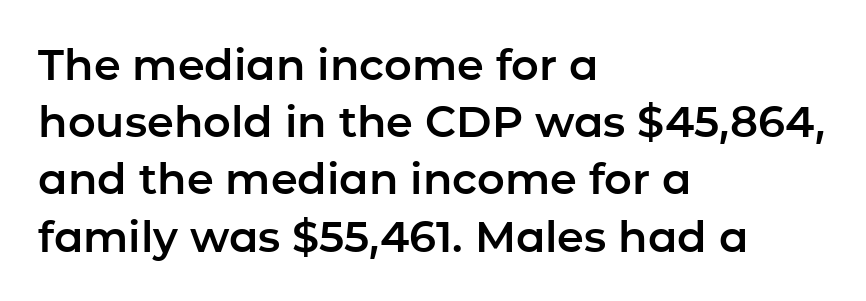
{"serif": "no", "italic": "no", "width": "normal", "stroke_contrast": "low", "x_height": "medium", "monospaced": "no", "underline": "no", "align": "left", "line_spacing": "normal", "line_spacing_ratio": 1.33, "letter_spacing": "normal", "letter_spacing_em": 0.0, "glyph_px": 43}
